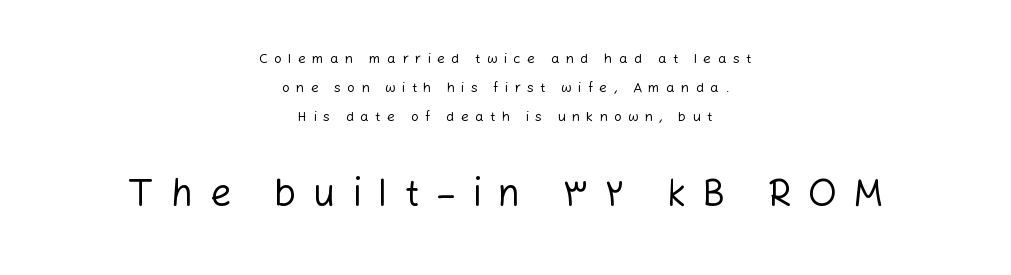
The image shows 38 px regular-weight sans-serif type, upright; set centered, loose line spacing (2.06x), unusually wide letter spacing (+0.44 em), not underlined; the second (bottom) block is 2.71x larger; low stroke contrast and a medium x-height.
